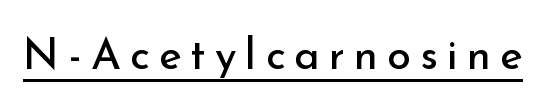
Q: Is the text bold? A: No.
Q: Is the text italic (slanted)? A: No, it is upright.
Q: Is the typeface a serif or a sans-serif typeface? A: Sans-serif.
Q: Is the text underlined? A: Yes.
Q: Is the spacing between letters normal or unusually wide? A: Unusually wide.
Q: Width (condensed, normal, or wide)? A: Normal.
Q: Stroke contrast? A: Low.
Q: x-height? A: Small.
Q: Monospaced? A: No.
